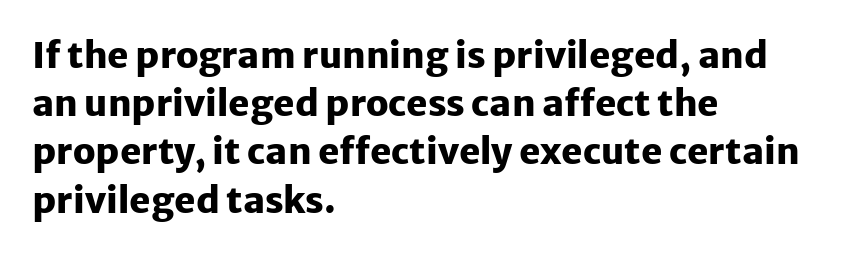
Q: Is the text bold? A: Yes.
Q: Is the text italic (slanted)? A: No, it is upright.
Q: Is the typeface a serif or a sans-serif typeface? A: Sans-serif.
Q: Is the text underlined? A: No.
Q: How is the paragraph aligned? A: Left-aligned.
Q: Is the spacing between letters normal or unusually wide? A: Normal.
Q: Is the spacing between lines tight, normal or loose? A: Normal.
Q: Width (condensed, normal, or wide)? A: Normal.
Q: Stroke contrast? A: Low.
Q: x-height? A: Medium.
Q: Monospaced? A: No.
